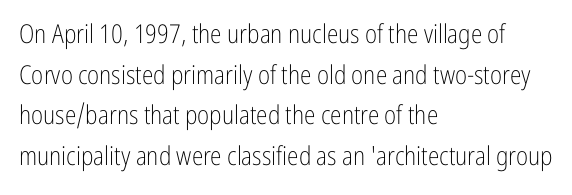
The zone under the glyphs is completely vacant. Letters have the restrained weight of plain body copy at most. Line beginnings align vertically; line endings do not. The gaps between neighbouring characters are ordinary and unremarkable.
